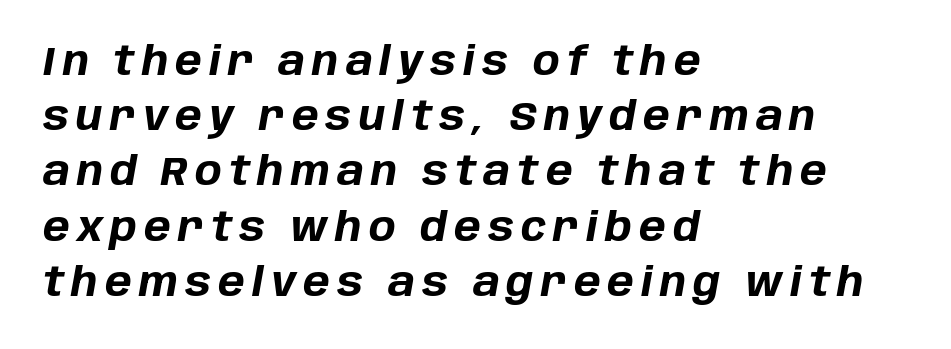
{"italic": "yes", "lean": "right", "slant_degrees": 10, "bold": "yes", "weight": "bold", "width": "normal", "stroke_contrast": "low", "x_height": "large", "monospaced": "no", "underline": "no", "align": "left", "line_spacing": "normal", "line_spacing_ratio": 1.38, "glyph_px": 40}
